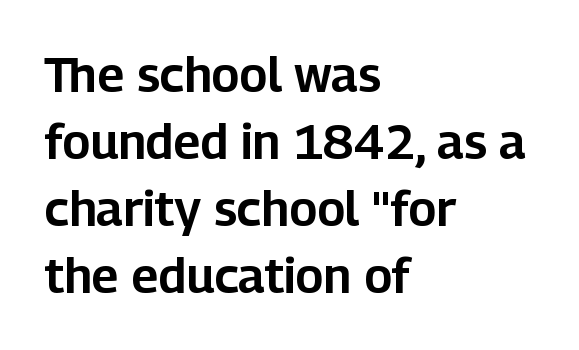
The image shows 49 px sans-serif type, upright; set left-aligned, normal line spacing (1.37x), normal letter spacing, not underlined; low stroke contrast and a medium x-height.
